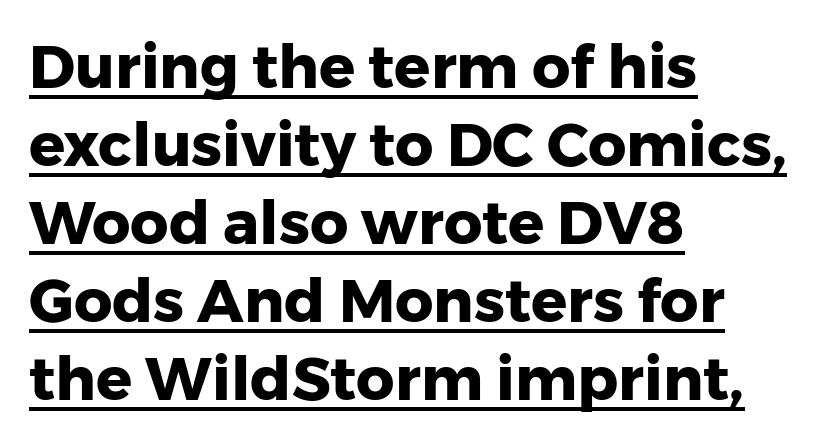
{"serif": "no", "italic": "no", "bold": "yes", "weight": "heavy", "width": "normal", "stroke_contrast": "low", "x_height": "medium", "monospaced": "no", "underline": "yes", "align": "left", "line_spacing": "normal", "line_spacing_ratio": 1.3, "letter_spacing": "normal", "letter_spacing_em": 0.0, "glyph_px": 60}
